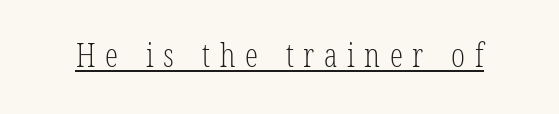
{"serif": "yes", "italic": "no", "bold": "no", "weight": "light", "width": "condensed", "stroke_contrast": "low", "x_height": "medium", "monospaced": "no", "underline": "yes", "letter_spacing": "wide", "letter_spacing_em": 0.29, "glyph_px": 33}
